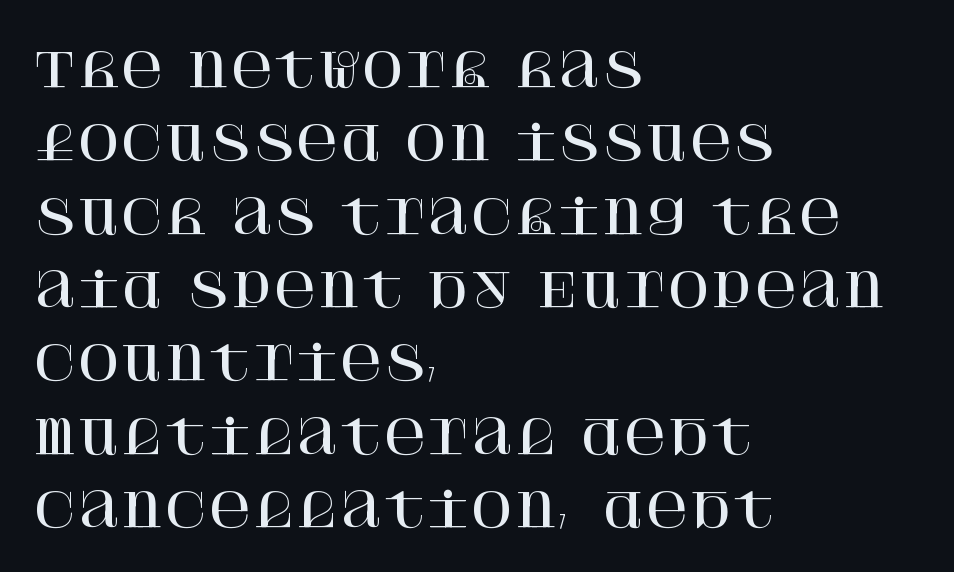
Q: Is the text italic (slanted)? A: No, it is upright.
Q: Is the typeface a serif or a sans-serif typeface? A: Serif.
Q: Is the text underlined? A: No.
Q: How is the paragraph aligned? A: Left-aligned.
Q: Is the spacing between letters normal or unusually wide? A: Normal.
Q: Is the spacing between lines tight, normal or loose? A: Normal.
Q: Width (condensed, normal, or wide)? A: Normal.
Q: Stroke contrast? A: High.
Q: x-height? A: Large.
